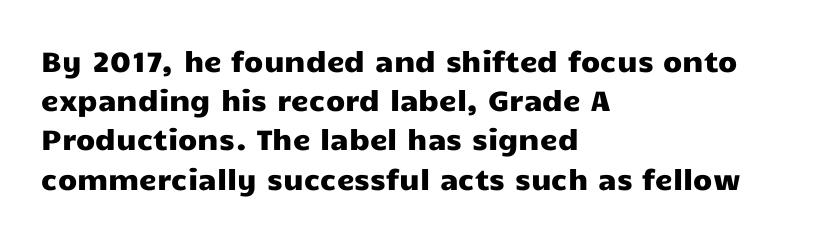
The typography opts for an upright posture over an oblique one. Observe the absence of serifs on each vertical stroke in this sample. Think of a printed novel: that variable character pitch is what you see here. Descenders are the only things crossing below the line. Observe the ordinary spacing: letters are neighbours, not strangers.
